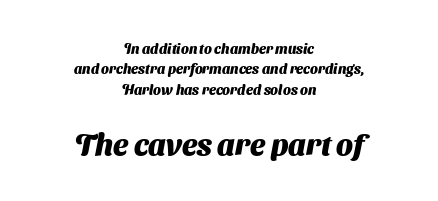
Q: Is the text bold? A: Yes.
Q: Is the typeface a serif or a sans-serif typeface? A: Sans-serif.
Q: Is the text underlined? A: No.
Q: How is the paragraph aligned? A: Centered.
Q: Is the spacing between letters normal or unusually wide? A: Normal.
Q: Is the spacing between lines tight, normal or loose? A: Normal.
Q: Which block of text is set in a larger size, the first (top) or the second (bottom)? A: The second (bottom) one.
Q: Width (condensed, normal, or wide)? A: Normal.
Q: Stroke contrast? A: Medium.
Q: x-height? A: Medium.
Q: Monospaced? A: No.
